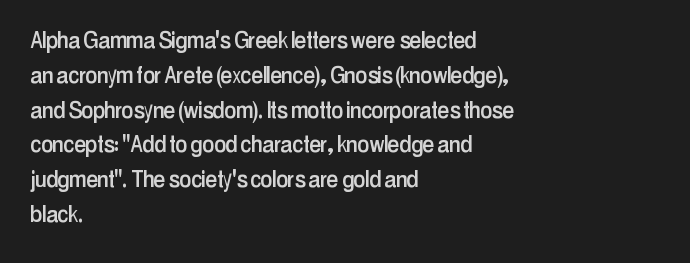
{"italic": "no", "underline": "no", "align": "left", "line_spacing": "normal", "line_spacing_ratio": 1.29, "letter_spacing": "normal", "letter_spacing_em": 0.0, "glyph_px": 27}
